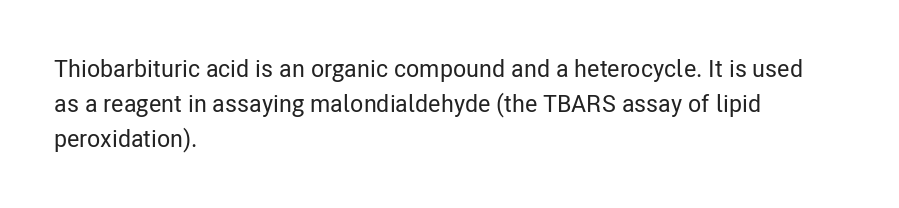
{"italic": "no", "underline": "no", "align": "left", "line_spacing": "normal", "line_spacing_ratio": 1.46, "letter_spacing": "normal", "letter_spacing_em": 0.0, "glyph_px": 24}
